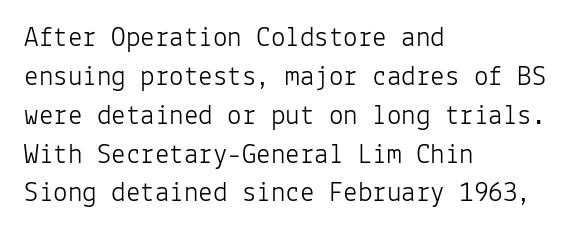
{"serif": "no", "italic": "no", "bold": "no", "weight": "light", "width": "normal", "stroke_contrast": "low", "x_height": "medium", "monospaced": "yes", "underline": "no", "align": "left", "line_spacing": "normal", "line_spacing_ratio": 1.34, "letter_spacing": "normal", "letter_spacing_em": 0.0, "glyph_px": 29}
